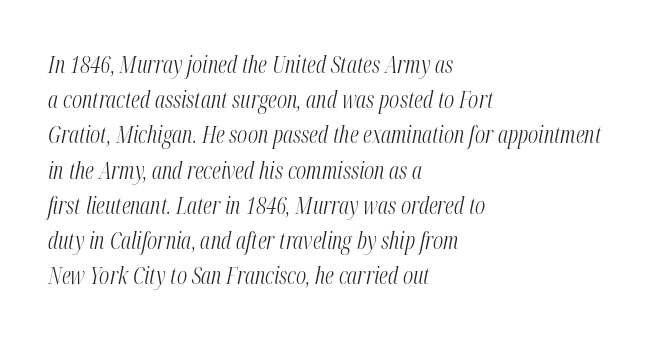
Q: Is the text bold? A: No.
Q: Is the text italic (slanted)? A: Yes, it leans right by about 12 degrees.
Q: Is the text underlined? A: No.
Q: How is the paragraph aligned? A: Left-aligned.
Q: Is the spacing between letters normal or unusually wide? A: Normal.
Q: Is the spacing between lines tight, normal or loose? A: Normal.
